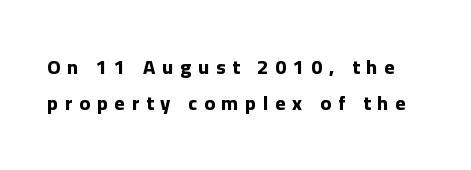
Q: Is the text bold? A: Yes.
Q: Is the text italic (slanted)? A: No, it is upright.
Q: Is the text underlined? A: No.
Q: Is the spacing between letters normal or unusually wide? A: Unusually wide.
